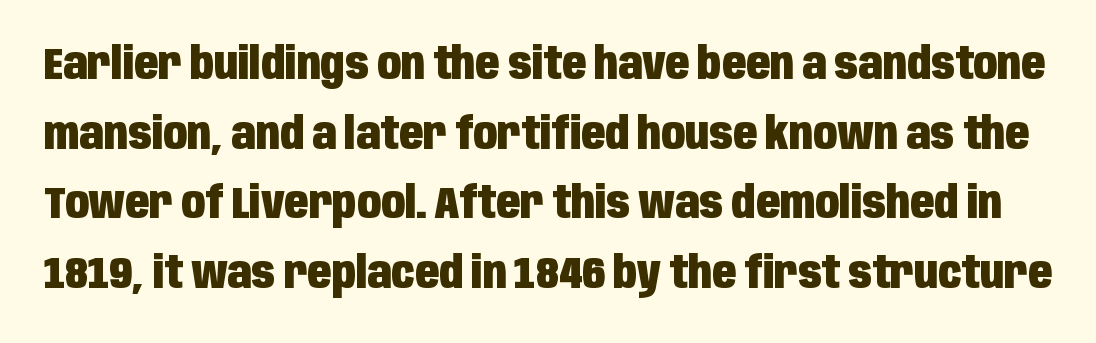
The image shows 44 px heavy, condensed sans-serif type, upright; set normal line spacing (1.58x), normal letter spacing, not underlined; low stroke contrast and a large x-height.
